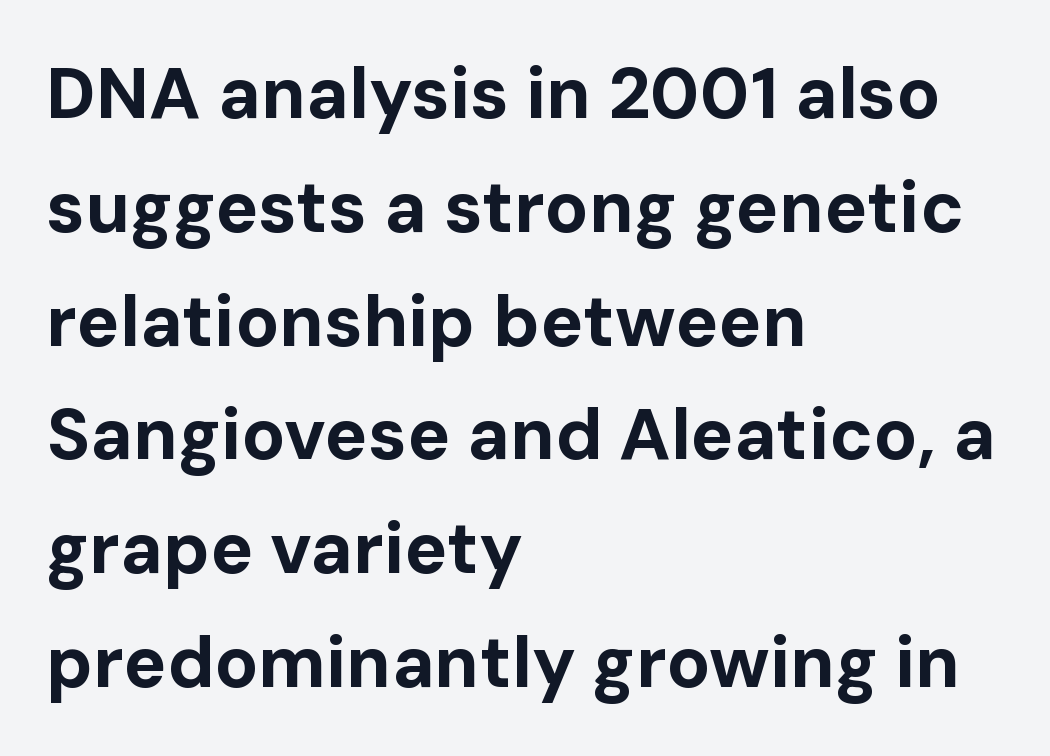
{"serif": "no", "italic": "no", "bold": "yes", "weight": "bold", "width": "normal", "stroke_contrast": "low", "x_height": "medium", "monospaced": "no", "underline": "no", "align": "left", "line_spacing": "normal", "line_spacing_ratio": 1.58, "letter_spacing": "normal", "letter_spacing_em": 0.0, "glyph_px": 72}
